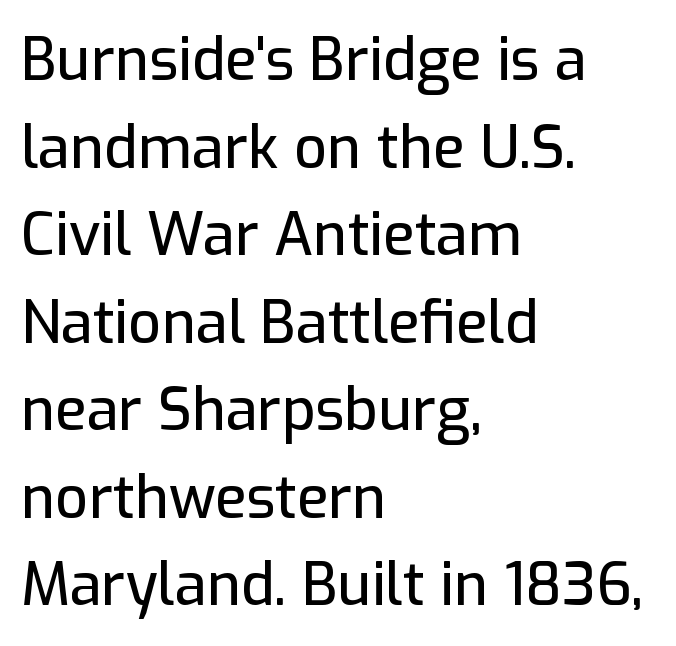
Spacing between characters is what you'd get straight out of the box. This sample keeps an unexceptional amount of space between lines. Here the designer chose a conventional face with non-uniform glyph widths. Each row of text sits above clean, open space. A roman cut, with each character standing at attention. Leftover space on each line is placed entirely after the last word.
